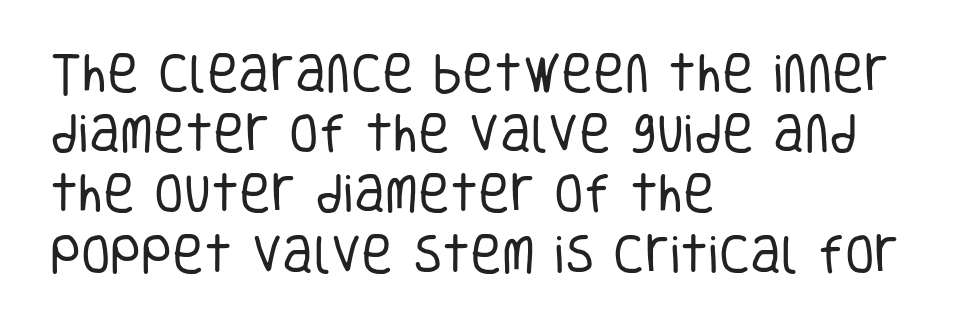
{"serif": "no", "italic": "no", "bold": "no", "weight": "regular", "width": "condensed", "stroke_contrast": "low", "x_height": "large", "monospaced": "no", "underline": "no", "align": "left", "line_spacing": "normal", "line_spacing_ratio": 1.4, "letter_spacing": "normal", "letter_spacing_em": 0.0, "glyph_px": 43}
